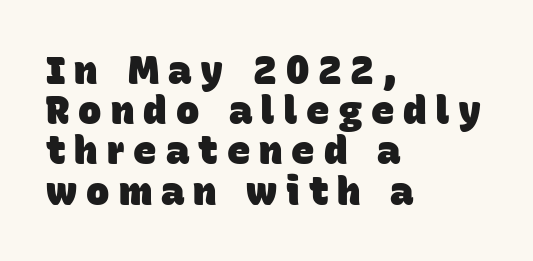
{"serif": "no", "bold": "yes", "weight": "heavy", "width": "normal", "stroke_contrast": "low", "x_height": "large", "monospaced": "no", "underline": "no", "align": "left", "line_spacing": "tight", "line_spacing_ratio": 1.03, "letter_spacing": "wide", "letter_spacing_em": 0.23, "glyph_px": 39}
